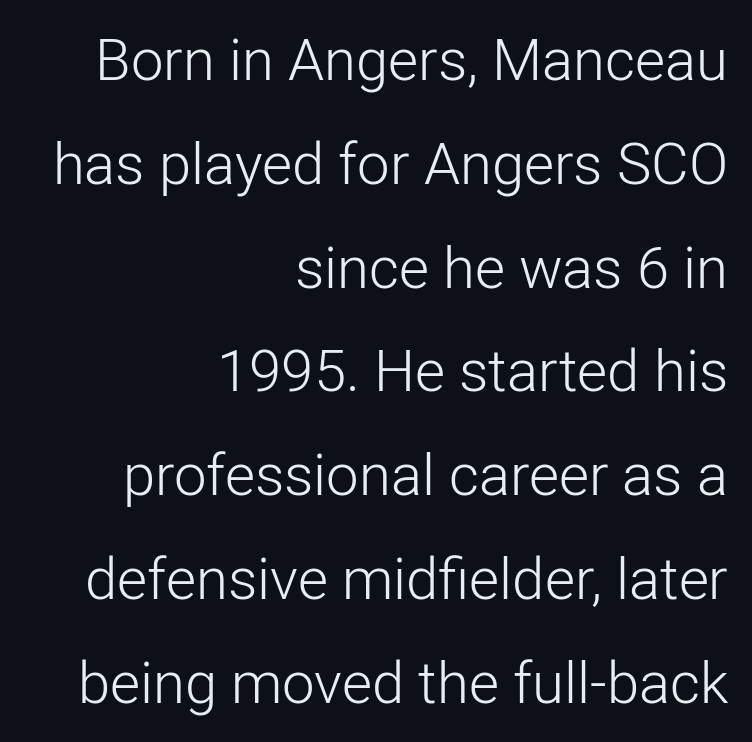
The image shows 58 px light sans-serif type, upright; set right-aligned, line spacing 1.79x, normal letter spacing, not underlined; low stroke contrast and a medium x-height.
